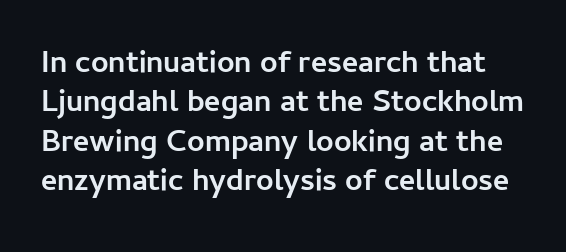
{"serif": "no", "italic": "no", "bold": "yes", "weight": "semibold", "width": "normal", "stroke_contrast": "low", "x_height": "medium", "monospaced": "no", "underline": "no", "line_spacing": "normal", "line_spacing_ratio": 1.27, "letter_spacing": "normal", "letter_spacing_em": 0.0, "glyph_px": 31}
